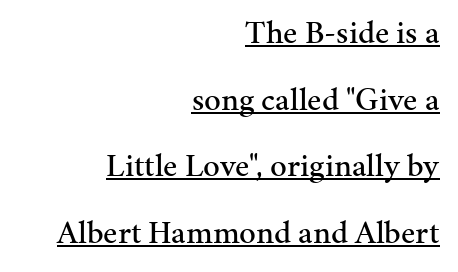
The image shows 33 px serif type, upright; set right-aligned, loose line spacing (2.02x), normal letter spacing, underlined; medium stroke contrast and a medium x-height.
